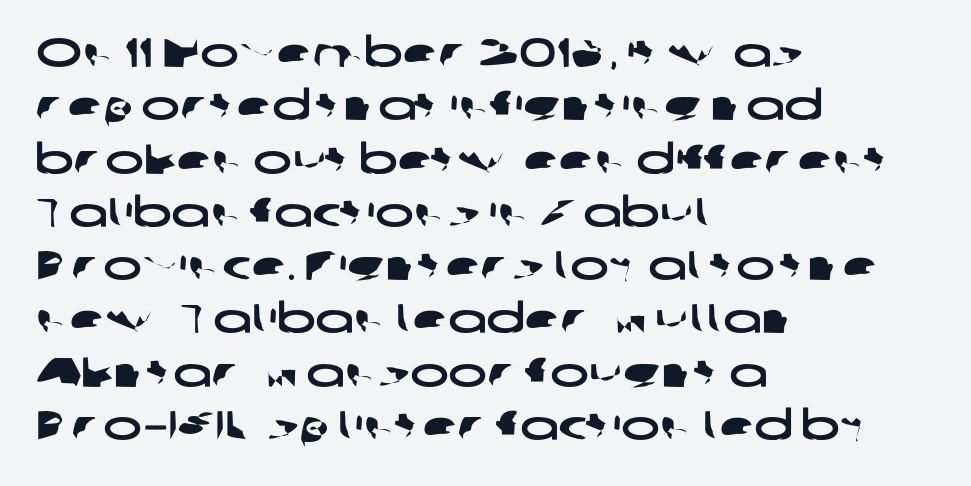
Q: Is the typeface a serif or a sans-serif typeface? A: Sans-serif.
Q: Is the text underlined? A: No.
Q: How is the paragraph aligned? A: Left-aligned.
Q: Is the spacing between letters normal or unusually wide? A: Normal.
Q: Is the spacing between lines tight, normal or loose? A: Normal.
Q: Width (condensed, normal, or wide)? A: Wide.
Q: Stroke contrast? A: Low.
Q: x-height? A: Medium.
Q: Monospaced? A: No.
